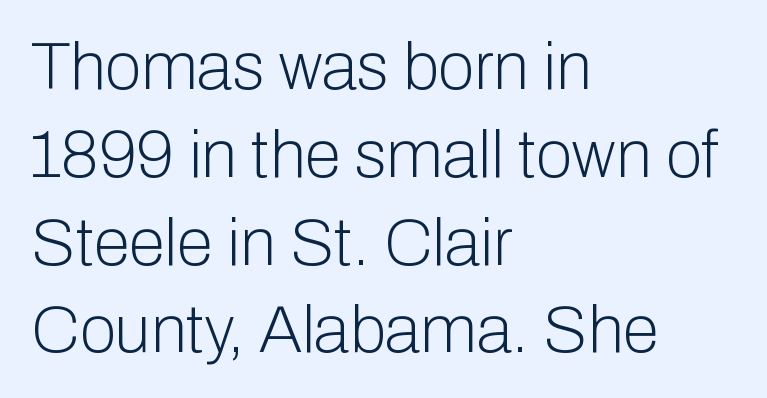
The image shows 66 px light sans-serif type, upright; set left-aligned, normal line spacing (1.33x), normal letter spacing, not underlined; low stroke contrast and a medium x-height.
